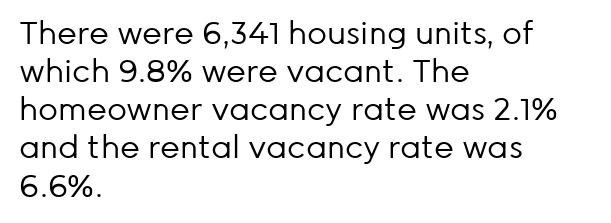
The image shows 31 px regular-weight sans-serif type, upright; set left-aligned, line spacing 1.23x, normal letter spacing, not underlined; low stroke contrast and a medium x-height.
